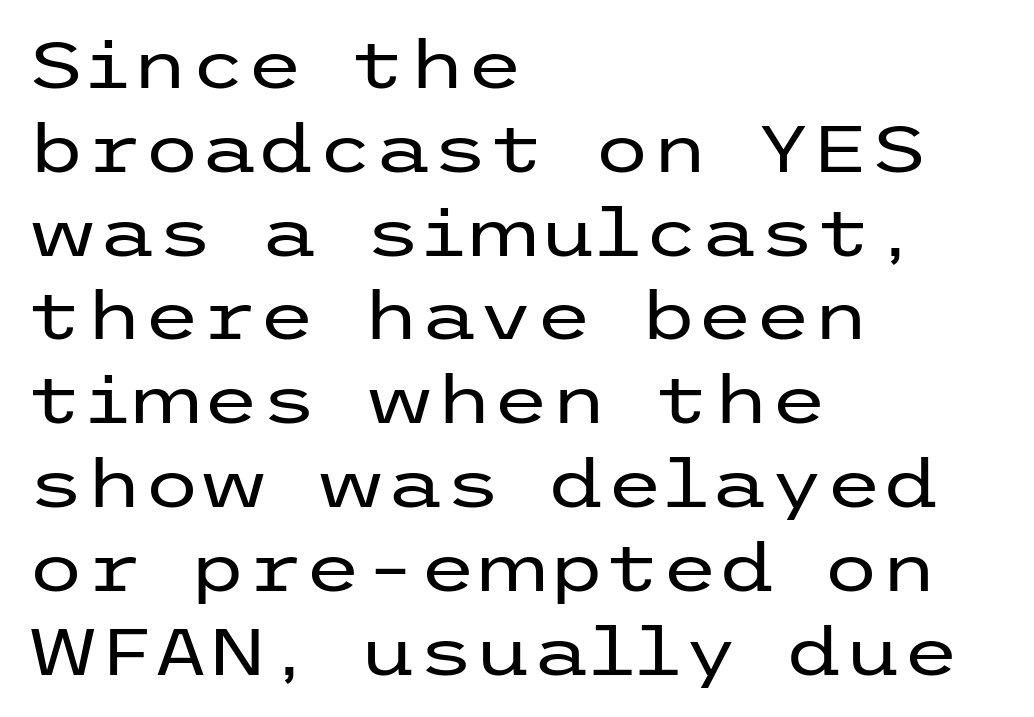
{"serif": "no", "italic": "no", "bold": "no", "weight": "regular", "width": "wide", "stroke_contrast": "low", "x_height": "medium", "underline": "no", "align": "left", "line_spacing": "normal", "line_spacing_ratio": 1.27, "letter_spacing": "normal", "letter_spacing_em": 0.0, "glyph_px": 66}
